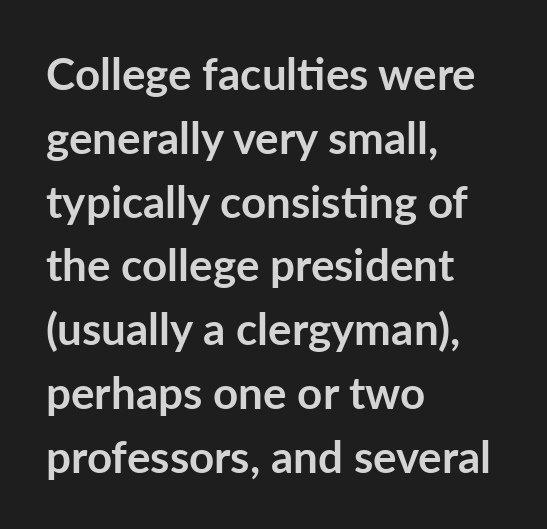
The image shows 44 px semibold sans-serif type, upright; set left-aligned, normal line spacing (1.45x), normal letter spacing, not underlined; low stroke contrast and a medium x-height.
